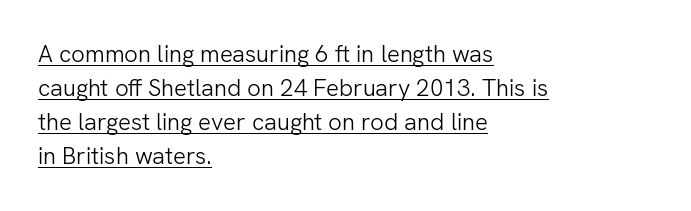
{"italic": "no", "bold": "no", "underline": "yes", "align": "left", "line_spacing": "normal", "line_spacing_ratio": 1.42, "letter_spacing": "normal", "letter_spacing_em": 0.0, "glyph_px": 24}
